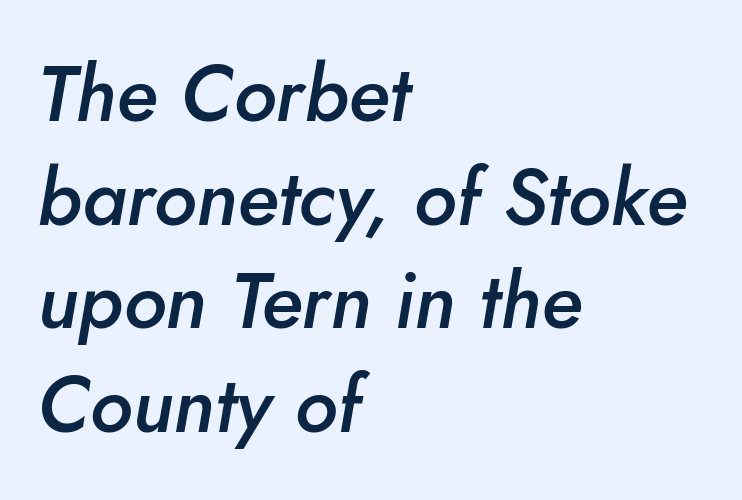
The image shows 78 px semibold type, italic (leaning right); set left-aligned, normal line spacing (1.33x), normal letter spacing, not underlined; low stroke contrast and a small x-height.
